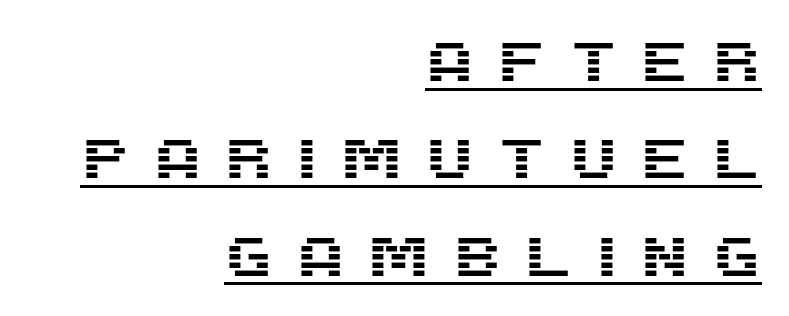
A typesetter would call this proportional, since set widths differ per character. A flush-right, rag-left setting is used for this passage. The face used here appears with an underline applied. Typographically, this falls in the sans-serif category. No italicization has been applied; the sample stays upright.
